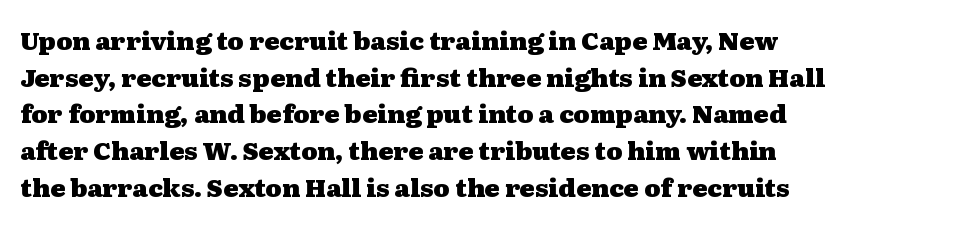
Q: Is the text bold? A: Yes.
Q: Is the text italic (slanted)? A: No, it is upright.
Q: Is the text underlined? A: No.
Q: How is the paragraph aligned? A: Left-aligned.
Q: Is the spacing between letters normal or unusually wide? A: Normal.
Q: Is the spacing between lines tight, normal or loose? A: Normal.
